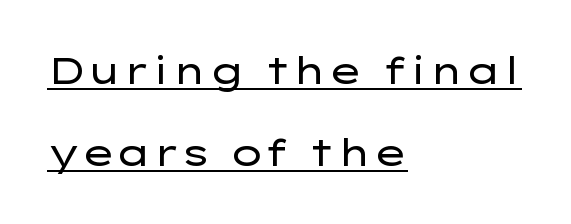
{"serif": "no", "italic": "no", "bold": "no", "weight": "regular", "width": "wide", "stroke_contrast": "low", "x_height": "medium", "monospaced": "no", "underline": "yes", "align": "left", "line_spacing": "loose", "line_spacing_ratio": 2.22, "letter_spacing": "normal", "letter_spacing_em": 0.0, "glyph_px": 37}
